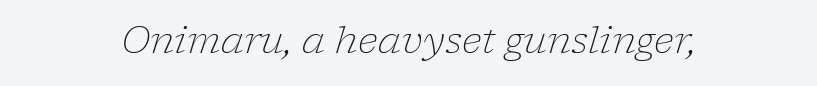
{"serif": "yes", "italic": "yes", "lean": "right", "slant_degrees": 17, "bold": "no", "weight": "light", "width": "normal", "stroke_contrast": "low", "x_height": "medium", "monospaced": "no", "underline": "no", "align": "center", "letter_spacing": "normal", "letter_spacing_em": 0.0, "glyph_px": 37}
